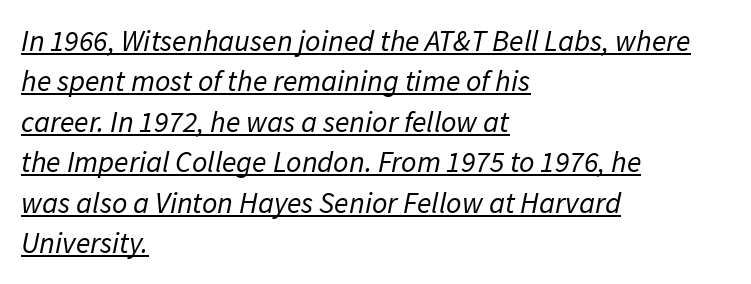
{"serif": "no", "bold": "no", "weight": "regular", "width": "normal", "stroke_contrast": "low", "x_height": "medium", "monospaced": "no", "underline": "yes", "align": "left", "line_spacing": "normal", "line_spacing_ratio": 1.35, "letter_spacing": "normal", "letter_spacing_em": 0.0, "glyph_px": 30}
